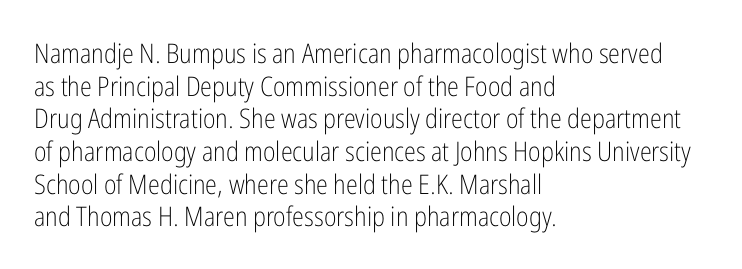
The image shows 27 px text type, upright; set left-aligned, line spacing 1.21x, normal letter spacing, not underlined.
